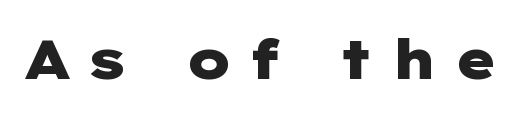
{"serif": "no", "italic": "no", "bold": "yes", "weight": "heavy", "width": "wide", "stroke_contrast": "low", "x_height": "medium", "underline": "no", "letter_spacing": "wide", "letter_spacing_em": 0.3, "glyph_px": 55}
